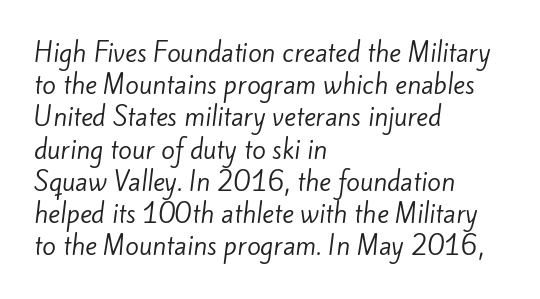
Q: Is the text bold? A: No.
Q: Is the text underlined? A: No.
Q: How is the paragraph aligned? A: Left-aligned.
Q: Is the spacing between letters normal or unusually wide? A: Normal.
Q: Is the spacing between lines tight, normal or loose? A: Normal.
